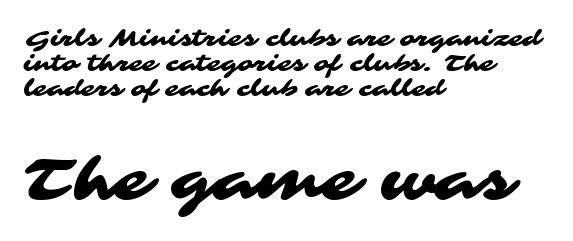
Q: Is the typeface a serif or a sans-serif typeface? A: Sans-serif.
Q: Is the text underlined? A: No.
Q: How is the paragraph aligned? A: Left-aligned.
Q: Is the spacing between letters normal or unusually wide? A: Normal.
Q: Is the spacing between lines tight, normal or loose? A: Tight.
Q: Which block of text is set in a larger size, the first (top) or the second (bottom)? A: The second (bottom) one.
Q: Width (condensed, normal, or wide)? A: Wide.
Q: Stroke contrast? A: Medium.
Q: x-height? A: Medium.
Q: Monospaced? A: No.
